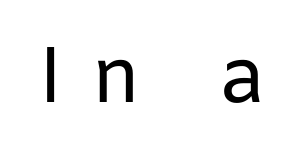
Q: Is the text bold? A: No.
Q: Is the text italic (slanted)? A: No, it is upright.
Q: Is the typeface a serif or a sans-serif typeface? A: Sans-serif.
Q: Is the text underlined? A: No.
Q: Is the spacing between letters normal or unusually wide? A: Unusually wide.
Q: Width (condensed, normal, or wide)? A: Normal.
Q: Stroke contrast? A: Low.
Q: x-height? A: Medium.
Q: Monospaced? A: No.
